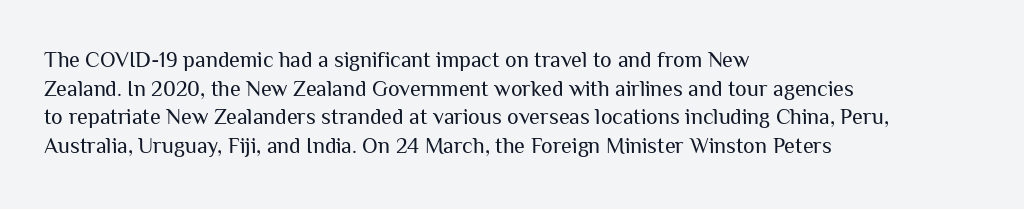
Q: Is the text bold? A: No.
Q: Is the text italic (slanted)? A: No, it is upright.
Q: Is the text underlined? A: No.
Q: How is the paragraph aligned? A: Left-aligned.
Q: Is the spacing between letters normal or unusually wide? A: Normal.
Q: Is the spacing between lines tight, normal or loose? A: Normal.
